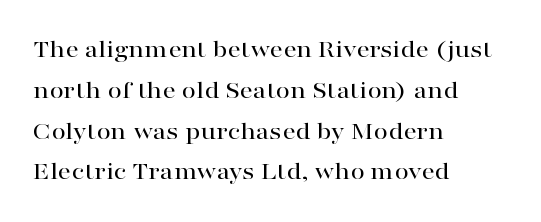
{"italic": "no", "underline": "no", "align": "left", "line_spacing": "normal", "line_spacing_ratio": 1.57, "letter_spacing": "normal", "letter_spacing_em": 0.0, "glyph_px": 26}
